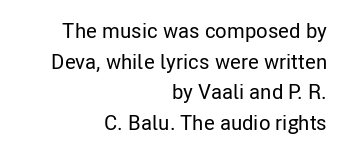
The image shows 21 px text type, upright; set right-aligned, normal line spacing (1.46x), normal letter spacing, not underlined.
